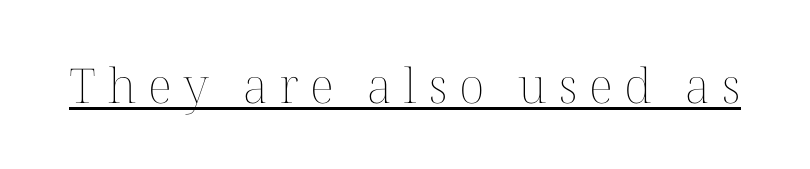
The image shows 48 px thin type, upright; set unusually wide letter spacing (+0.24 em), underlined; medium stroke contrast and a medium x-height.
